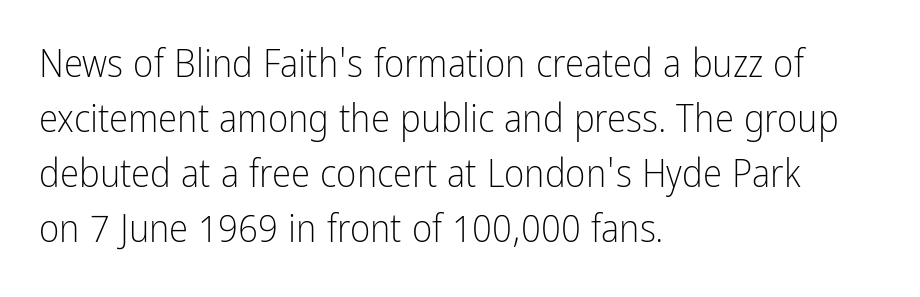
Q: Is the text bold? A: No.
Q: Is the text italic (slanted)? A: No, it is upright.
Q: Is the typeface a serif or a sans-serif typeface? A: Sans-serif.
Q: Is the text underlined? A: No.
Q: How is the paragraph aligned? A: Left-aligned.
Q: Is the spacing between letters normal or unusually wide? A: Normal.
Q: Is the spacing between lines tight, normal or loose? A: Normal.
Q: Width (condensed, normal, or wide)? A: Condensed.
Q: Stroke contrast? A: Low.
Q: x-height? A: Medium.
Q: Monospaced? A: No.
